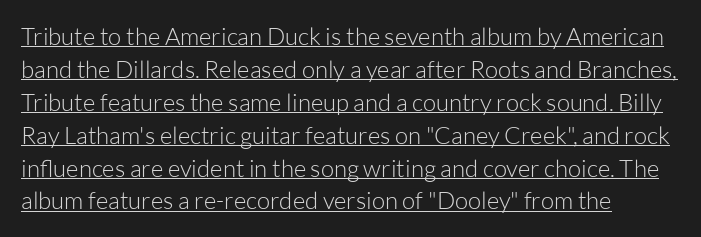
The image shows 24 px text type, upright; set left-aligned, normal line spacing (1.37x), normal letter spacing, underlined.
